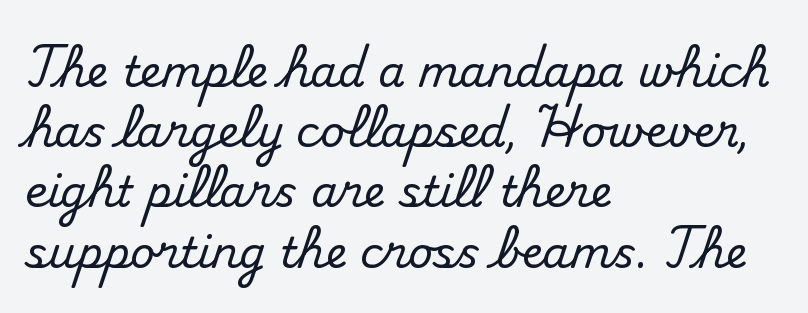
The image shows 43 px serif type; set left-aligned, normal line spacing (1.4x), normal letter spacing, not underlined; medium stroke contrast and a small x-height.
